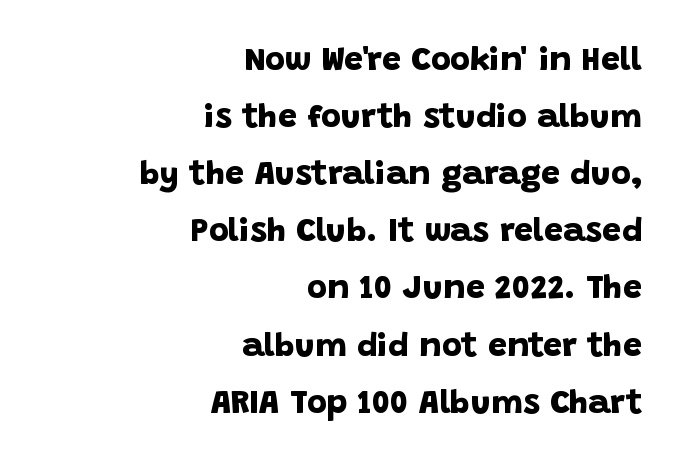
{"serif": "no", "bold": "yes", "weight": "bold", "width": "normal", "stroke_contrast": "low", "x_height": "large", "monospaced": "no", "underline": "no", "align": "right", "line_spacing": "normal", "line_spacing_ratio": 1.68, "letter_spacing": "normal", "letter_spacing_em": 0.0, "glyph_px": 34}
